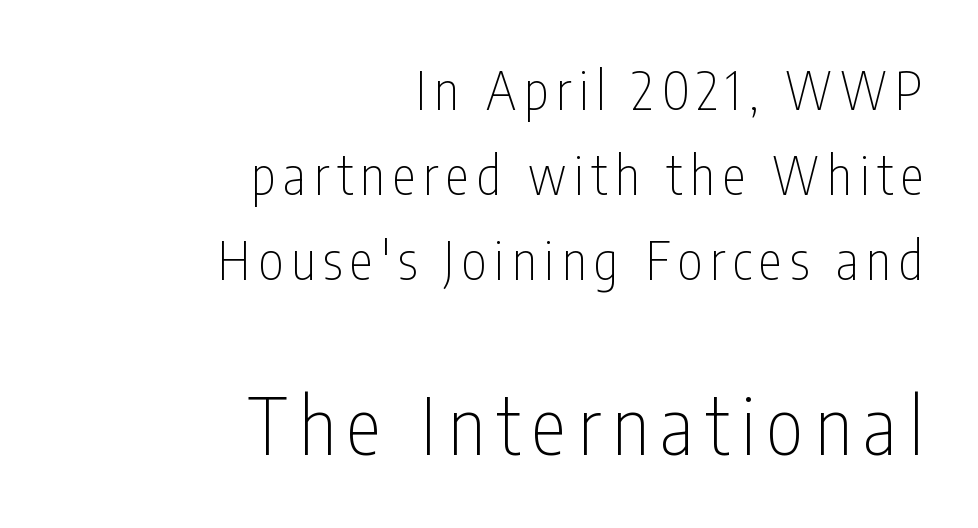
{"serif": "no", "italic": "no", "bold": "no", "weight": "thin", "width": "condensed", "stroke_contrast": "low", "x_height": "medium", "monospaced": "no", "underline": "no", "align": "right", "line_spacing": "normal", "line_spacing_ratio": 1.6, "larger_block": "second", "size_ratio": 1.49, "glyph_px": 79}
